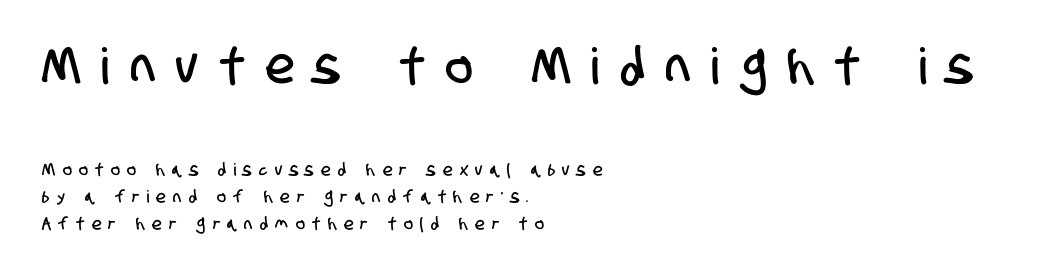
{"serif": "no", "width": "condensed", "stroke_contrast": "low", "x_height": "large", "monospaced": "no", "underline": "no", "align": "left", "line_spacing": "normal", "line_spacing_ratio": 1.58, "letter_spacing": "wide", "letter_spacing_em": 0.44, "larger_block": "first", "size_ratio": 2.94, "glyph_px": 50}
